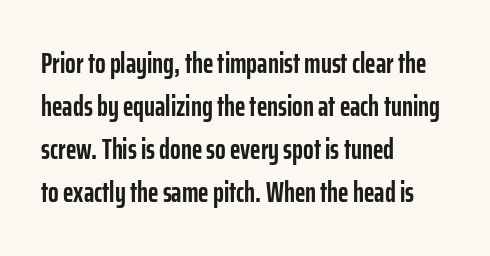
Q: Is the text bold? A: Yes.
Q: Is the text italic (slanted)? A: No, it is upright.
Q: Is the typeface a serif or a sans-serif typeface? A: Sans-serif.
Q: Is the text underlined? A: No.
Q: How is the paragraph aligned? A: Left-aligned.
Q: Is the spacing between letters normal or unusually wide? A: Normal.
Q: Is the spacing between lines tight, normal or loose? A: Normal.
Q: Width (condensed, normal, or wide)? A: Condensed.
Q: Stroke contrast? A: Low.
Q: x-height? A: Medium.
Q: Monospaced? A: No.
